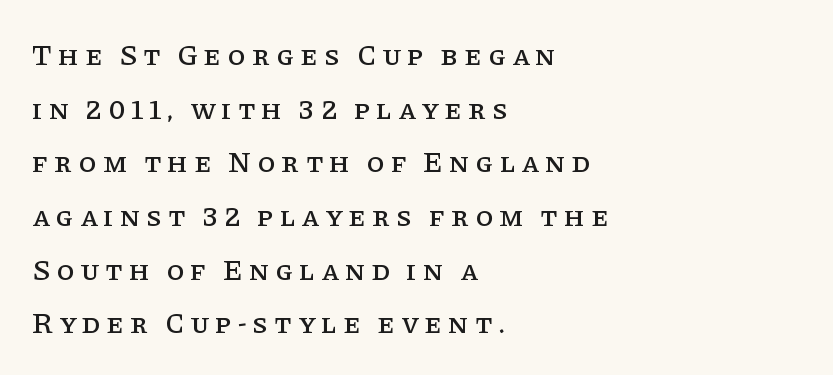
{"serif": "yes", "italic": "no", "width": "normal", "stroke_contrast": "low", "x_height": "large", "monospaced": "no", "underline": "no", "align": "left", "line_spacing_ratio": 1.85, "letter_spacing": "wide", "letter_spacing_em": 0.21, "glyph_px": 29}
